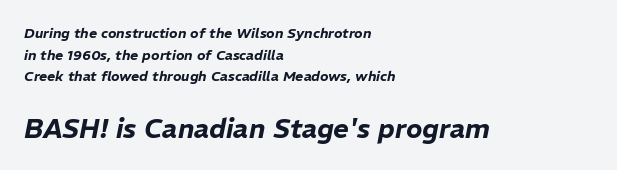
The image shows 27 px text type, italic (leaning right); set left-aligned, normal line spacing (1.55x), normal letter spacing, not underlined; the second (bottom) block is 1.93x larger.
